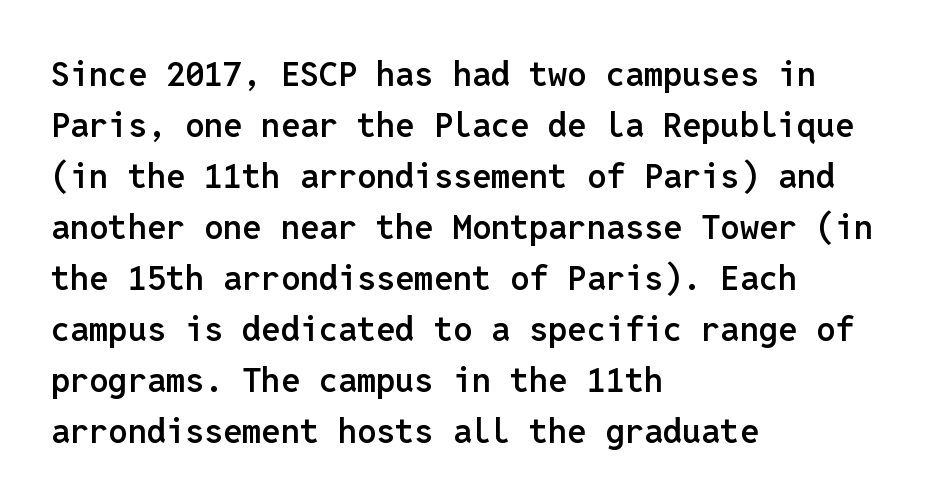
{"serif": "no", "italic": "no", "bold": "semi", "weight": "semibold", "width": "normal", "stroke_contrast": "low", "x_height": "medium", "monospaced": "yes", "underline": "no", "align": "left", "line_spacing": "normal", "line_spacing_ratio": 1.5, "letter_spacing": "normal", "letter_spacing_em": 0.0, "glyph_px": 34}
